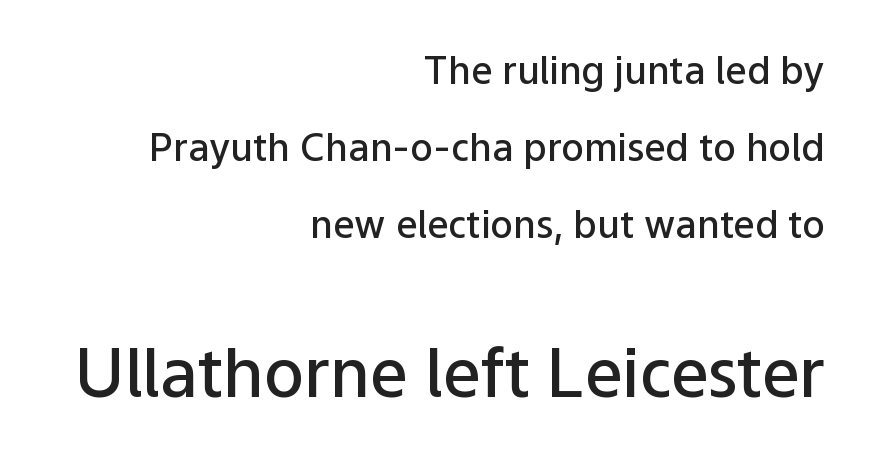
{"serif": "no", "italic": "no", "bold": "semi", "weight": "semibold", "width": "normal", "stroke_contrast": "low", "x_height": "medium", "monospaced": "no", "underline": "no", "align": "right", "line_spacing": "loose", "line_spacing_ratio": 2.03, "letter_spacing": "normal", "letter_spacing_em": 0.0, "larger_block": "second", "size_ratio": 1.76, "glyph_px": 67}
